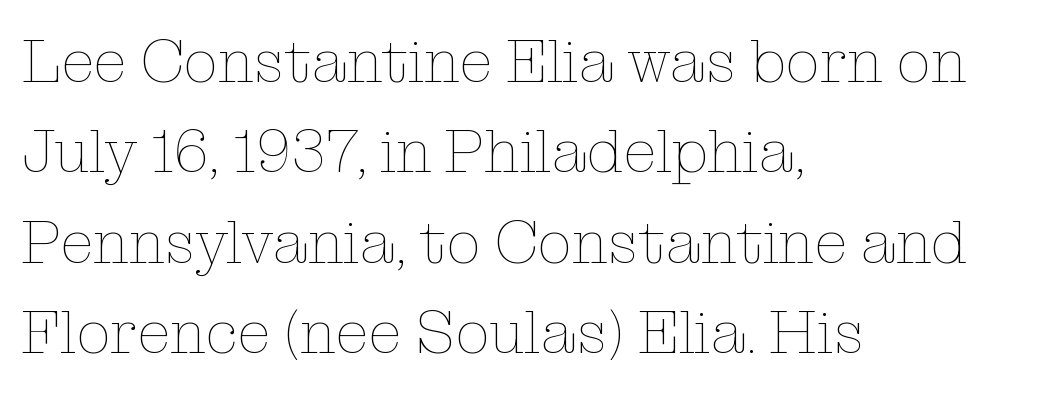
A student would call this left alignment; a typographer would say flush left, rag right. Letter spacing: default. The string is rendered with underlining switched off. This block has exactly the height ordinary leading produces. Looks like regular typesetting: each glyph gets only the width it needs.
